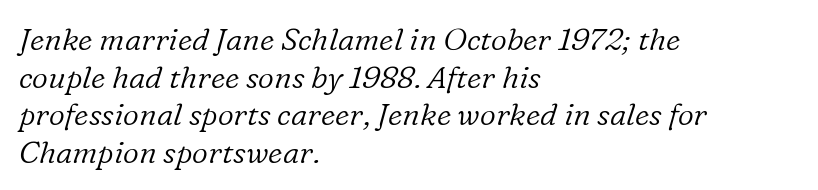
The image shows 31 px light serif type, italic (leaning right); set left-aligned, line spacing 1.21x, normal letter spacing, not underlined; low stroke contrast and a medium x-height.
